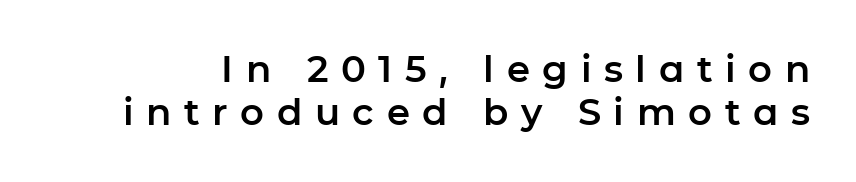
Q: Is the text italic (slanted)? A: No, it is upright.
Q: Is the typeface a serif or a sans-serif typeface? A: Sans-serif.
Q: Is the text underlined? A: No.
Q: Is the spacing between letters normal or unusually wide? A: Unusually wide.
Q: Width (condensed, normal, or wide)? A: Normal.
Q: Stroke contrast? A: Low.
Q: x-height? A: Medium.
Q: Monospaced? A: No.
